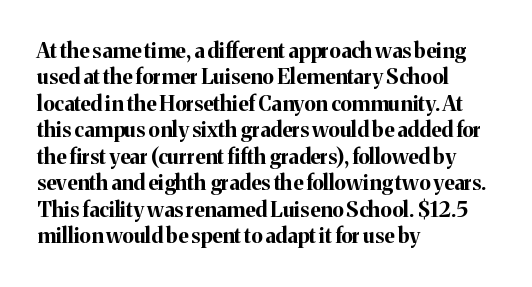
Q: Is the text bold? A: Yes.
Q: Is the text italic (slanted)? A: No, it is upright.
Q: Is the text underlined? A: No.
Q: How is the paragraph aligned? A: Left-aligned.
Q: Is the spacing between letters normal or unusually wide? A: Normal.
Q: Is the spacing between lines tight, normal or loose? A: Normal.
